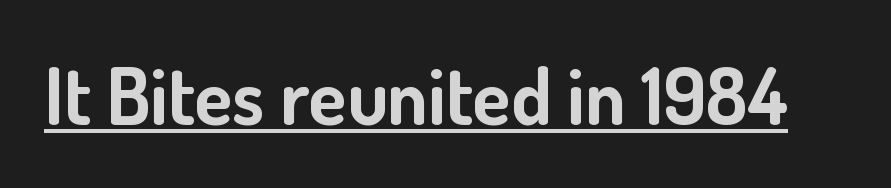
The image shows 78 px bold sans-serif type, upright; set normal letter spacing, underlined; low stroke contrast and a small x-height.
